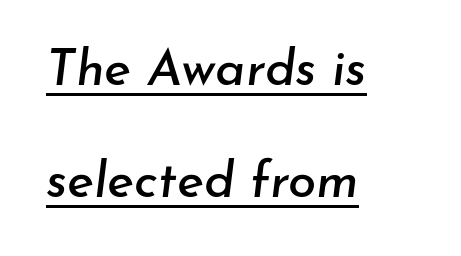
{"italic": "yes", "lean": "right", "slant_degrees": 7, "width": "normal", "stroke_contrast": "low", "x_height": "small", "monospaced": "no", "underline": "yes", "align": "left", "line_spacing": "loose", "line_spacing_ratio": 2.19, "letter_spacing": "normal", "letter_spacing_em": 0.0, "glyph_px": 51}
